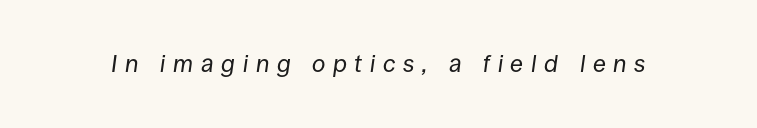
Look at the tracking — it's clearly loosened, letters drifting apart. Stems here are at most as thick as an everyday book face. The lettering tilts uniformly, giving the passage an italic look. The specimen omits any rule beneath the text block's lines.
